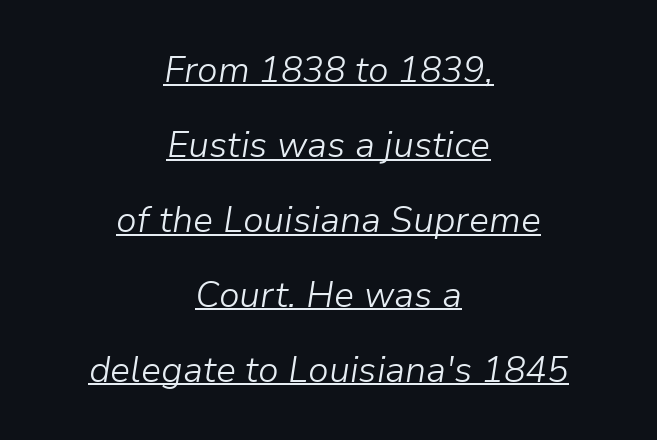
Compared with a flush-left layout, this one balances lines on the center instead. These characters rest on top of a visible drawn line. Think of a printed novel: that variable character pitch is what you see here. No heavy texture on the line: the type isn't bold. Here the glyphs are tracked normally, forming tight word shapes.
